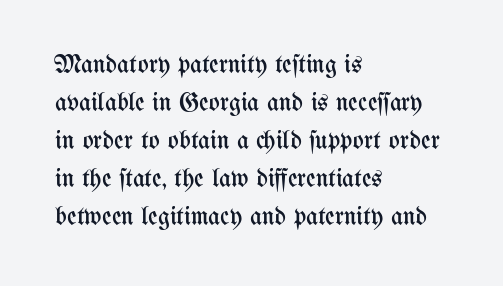
Visually the block forms a straight wall on the left and a jagged coastline on the right. Caption: standard tracking, unaltered. The type sits square on the baseline with zero lean. Weight: not bold — regular or lighter.
